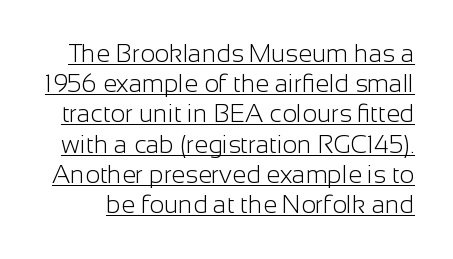
Q: Is the text bold? A: No.
Q: Is the text italic (slanted)? A: No, it is upright.
Q: Is the text underlined? A: Yes.
Q: Is the spacing between letters normal or unusually wide? A: Normal.
